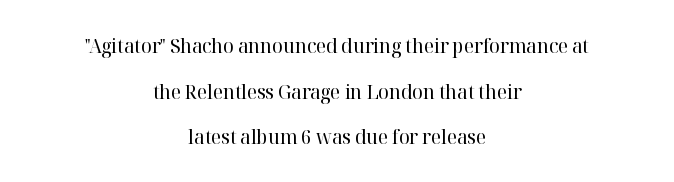
{"italic": "no", "bold": "no", "underline": "no", "align": "center", "line_spacing": "loose", "line_spacing_ratio": 2.28, "letter_spacing": "normal", "letter_spacing_em": 0.0, "glyph_px": 20}
